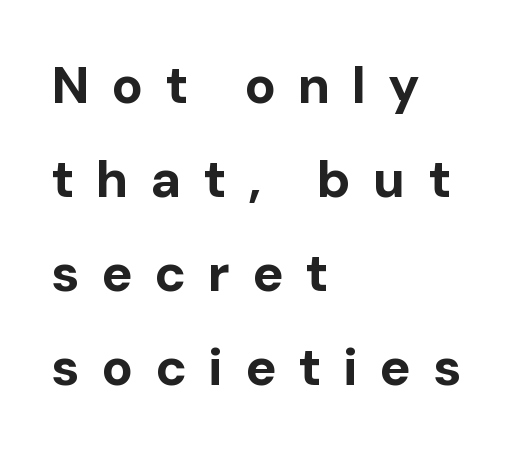
Q: Is the text bold? A: Yes.
Q: Is the text italic (slanted)? A: No, it is upright.
Q: Is the typeface a serif or a sans-serif typeface? A: Sans-serif.
Q: Is the text underlined? A: No.
Q: How is the paragraph aligned? A: Left-aligned.
Q: Is the spacing between letters normal or unusually wide? A: Unusually wide.
Q: Width (condensed, normal, or wide)? A: Normal.
Q: Stroke contrast? A: Low.
Q: x-height? A: Medium.
Q: Monospaced? A: No.
